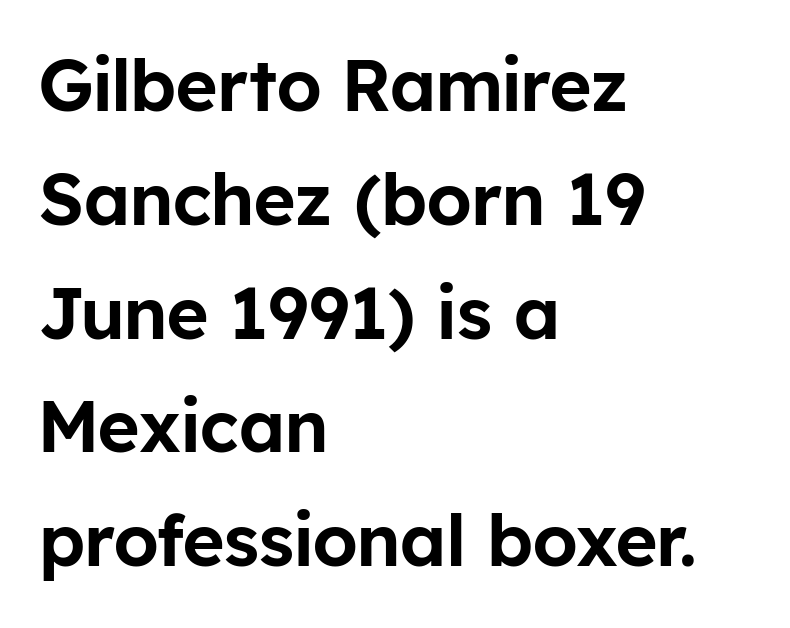
{"serif": "no", "italic": "no", "width": "normal", "stroke_contrast": "low", "x_height": "medium", "monospaced": "no", "underline": "no", "align": "left", "line_spacing": "normal", "line_spacing_ratio": 1.58, "letter_spacing": "normal", "letter_spacing_em": 0.0, "glyph_px": 72}
